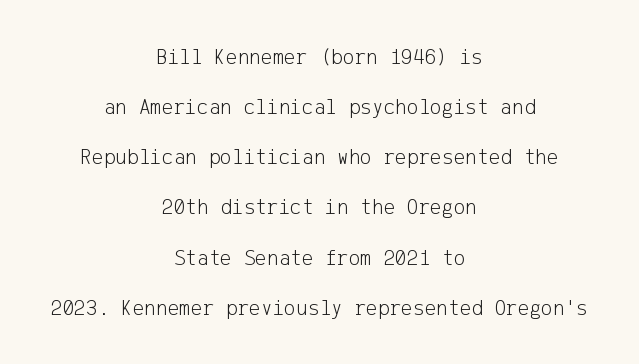
The image shows 22 px text type, upright; set centered, loose line spacing (2.28x), normal letter spacing, not underlined.
